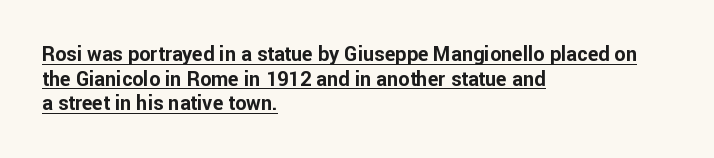
Tall strokes in this sample are plumb rather than angled. Caption: multi-line text, flush left, ragged right. Does a line run under the words? Yes, clearly. The strokes are fattened all the way to bold.
